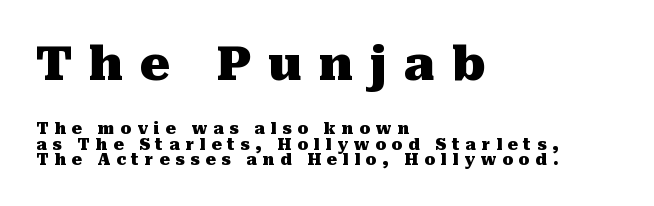
What's the leading like? Squeezed, with rows nearly overlapping. All the whitespace from short lines collects on the right. Notice how the stems are strictly vertical — no italics here. Decoration check: the copy has no underline. Inter-character spacing is expanded well beyond the font's built-in metrics.
